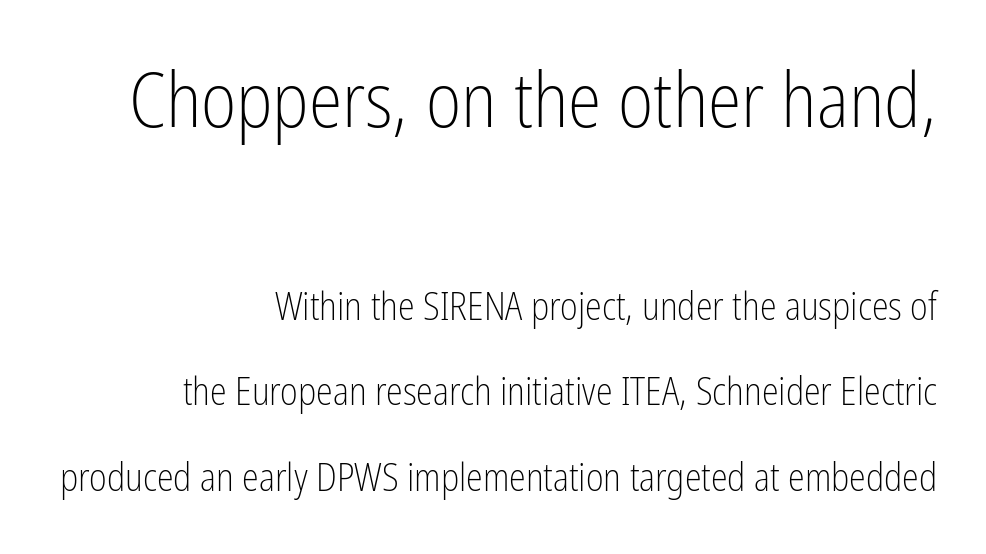
This is roman type, the default non-slanted kind. Is the letter spacing exaggerated? No — it looks like the ordinary default. I'd call this a sans setting — the letters go barefoot. The area under the type is left untouched. The designer dialed line spacing up above the default. Spacing verdict: proportional, widths tailored to each character.
